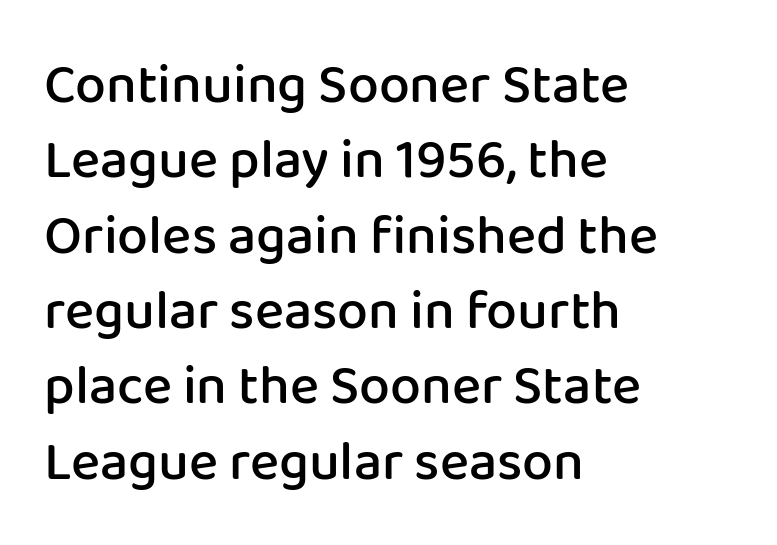
{"serif": "no", "italic": "no", "bold": "semi", "weight": "semibold", "width": "normal", "stroke_contrast": "low", "x_height": "medium", "monospaced": "no", "underline": "no", "align": "left", "line_spacing": "normal", "line_spacing_ratio": 1.37, "letter_spacing": "normal", "letter_spacing_em": 0.0, "glyph_px": 55}
